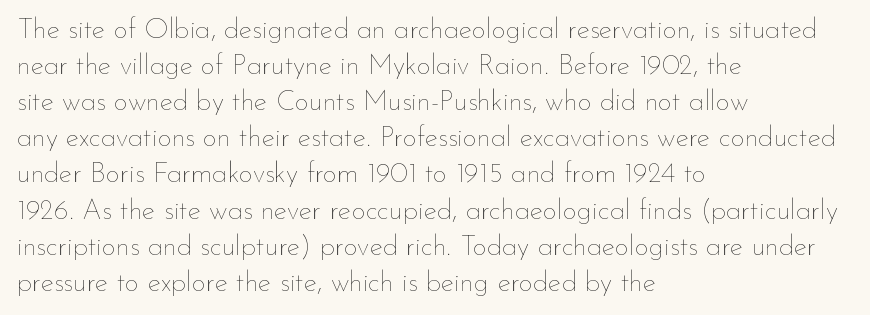
The face used here is proportionally spaced, like ordinary book or web type. If you drew a ruler down the left edge, every line would touch it. Quick note: underline off. The specimen reads as upright at a glance. Each new line begins a customary step beneath the previous one.
